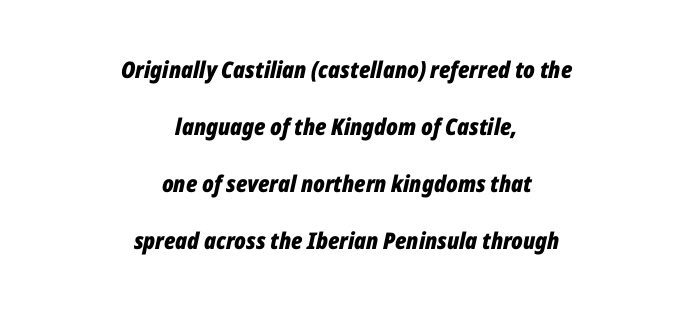
The image shows 23 px bold type, italic (leaning right); set centered, loose line spacing (2.48x), normal letter spacing, not underlined.
